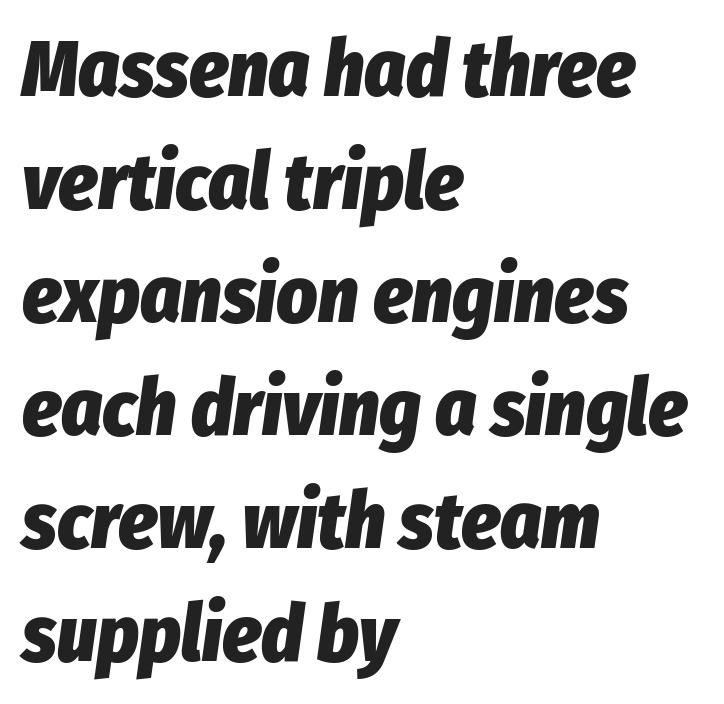
{"italic": "yes", "lean": "right", "slant_degrees": 8, "bold": "yes", "weight": "heavy", "width": "condensed", "stroke_contrast": "low", "x_height": "medium", "monospaced": "no", "underline": "no", "align": "left", "line_spacing": "normal", "line_spacing_ratio": 1.43, "letter_spacing": "normal", "letter_spacing_em": 0.0, "glyph_px": 79}
